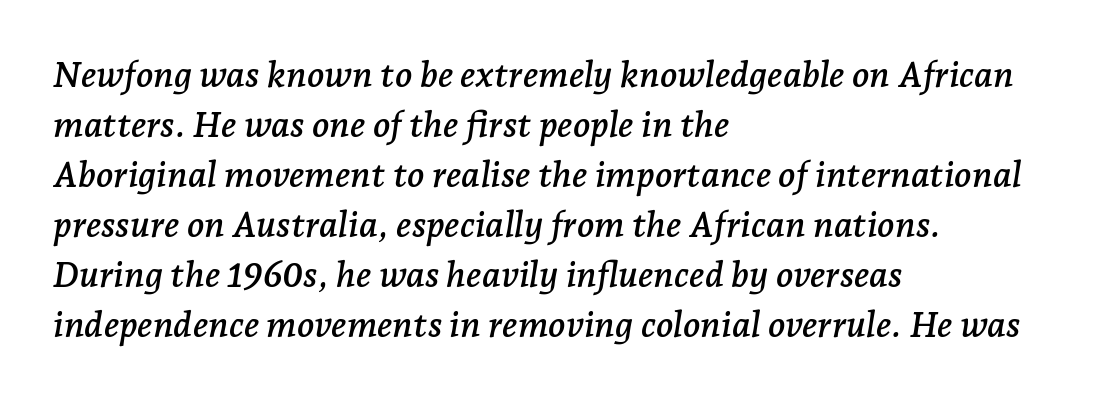
{"serif": "yes", "italic": "yes", "lean": "right", "slant_degrees": 7, "width": "normal", "stroke_contrast": "low", "x_height": "medium", "monospaced": "no", "underline": "no", "align": "left", "line_spacing": "normal", "line_spacing_ratio": 1.39, "letter_spacing": "normal", "letter_spacing_em": 0.0, "glyph_px": 36}
